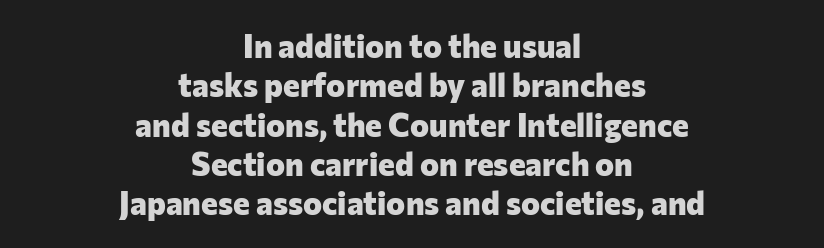
The image shows 32 px heavy sans-serif type, upright; set centered, line spacing 1.23x, normal letter spacing, not underlined; low stroke contrast and a medium x-height.
